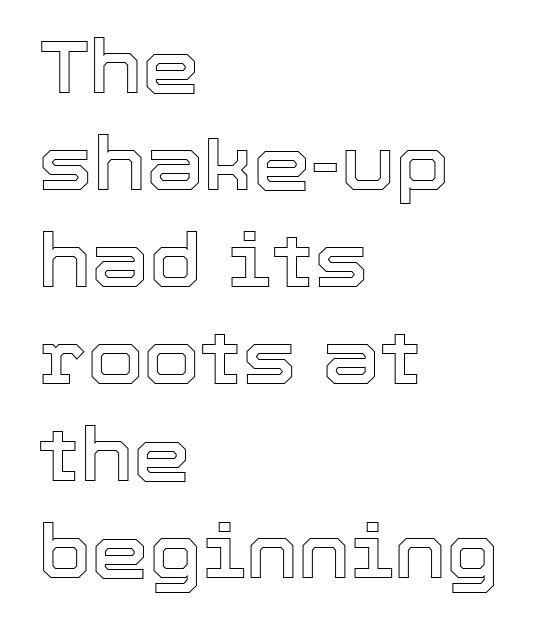
The image shows 73 px text type, upright; set left-aligned, normal line spacing (1.33x), normal letter spacing, not underlined; a medium x-height.
